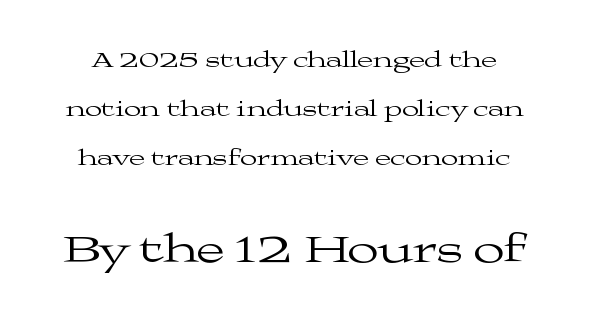
Q: Is the text bold? A: No.
Q: Is the text italic (slanted)? A: No, it is upright.
Q: Is the typeface a serif or a sans-serif typeface? A: Serif.
Q: Is the text underlined? A: No.
Q: Is the spacing between letters normal or unusually wide? A: Normal.
Q: Is the spacing between lines tight, normal or loose? A: Loose.
Q: Which block of text is set in a larger size, the first (top) or the second (bottom)? A: The second (bottom) one.
Q: Width (condensed, normal, or wide)? A: Wide.
Q: Stroke contrast? A: Medium.
Q: x-height? A: Medium.
Q: Monospaced? A: No.
